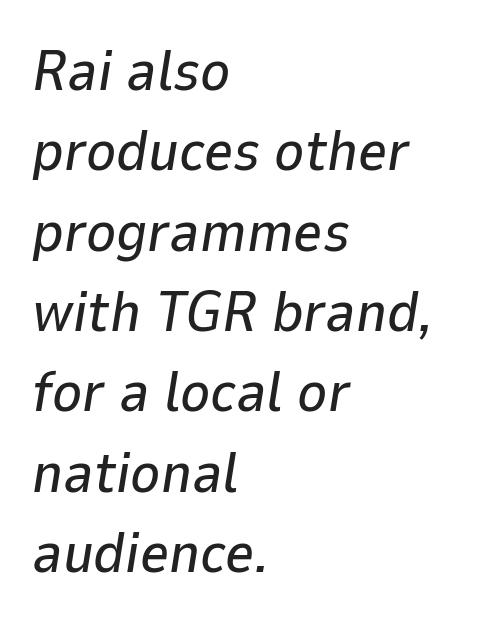
The image shows 57 px text type, italic (leaning right); set left-aligned, normal line spacing (1.41x), normal letter spacing, not underlined; low stroke contrast and a medium x-height.
